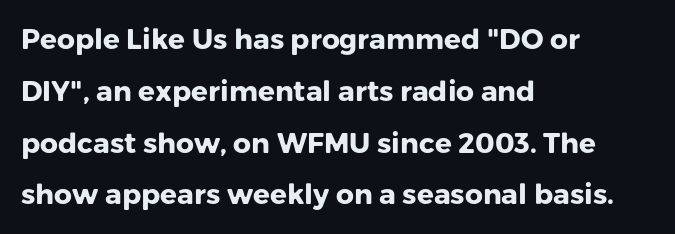
{"serif": "no", "italic": "no", "bold": "yes", "weight": "heavy", "width": "normal", "stroke_contrast": "low", "x_height": "medium", "monospaced": "no", "underline": "no", "align": "left", "line_spacing_ratio": 1.85, "letter_spacing": "normal", "letter_spacing_em": 0.0, "glyph_px": 28}
